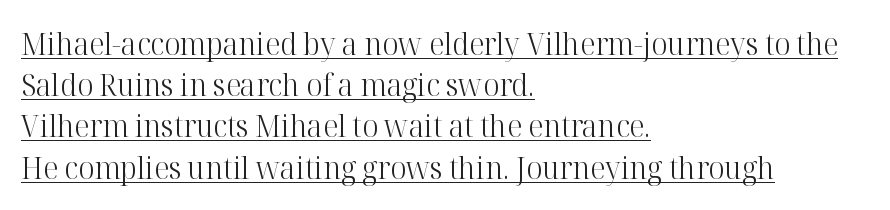
{"serif": "yes", "italic": "no", "bold": "no", "weight": "light", "width": "normal", "stroke_contrast": "high", "x_height": "medium", "monospaced": "no", "underline": "yes", "align": "left", "line_spacing": "normal", "line_spacing_ratio": 1.33, "letter_spacing": "normal", "letter_spacing_em": 0.0, "glyph_px": 31}
